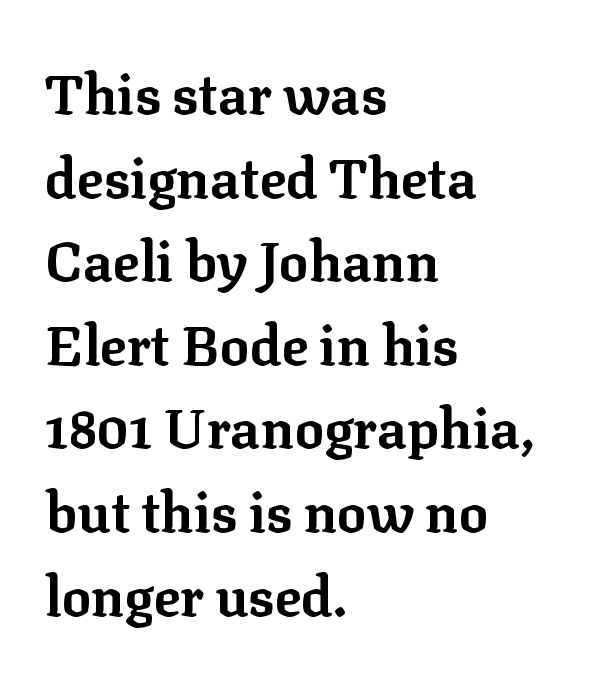
Q: Is the text bold? A: Yes.
Q: Is the text italic (slanted)? A: No, it is upright.
Q: Is the typeface a serif or a sans-serif typeface? A: Serif.
Q: Is the text underlined? A: No.
Q: How is the paragraph aligned? A: Left-aligned.
Q: Is the spacing between letters normal or unusually wide? A: Normal.
Q: Is the spacing between lines tight, normal or loose? A: Normal.
Q: Width (condensed, normal, or wide)? A: Normal.
Q: Stroke contrast? A: Low.
Q: x-height? A: Medium.
Q: Monospaced? A: No.
